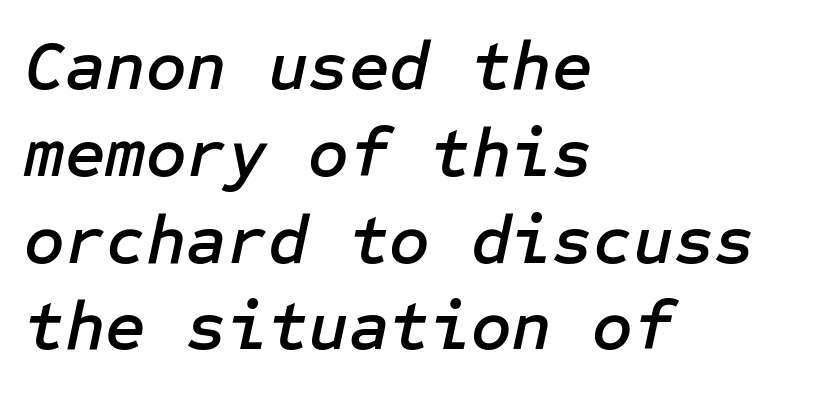
Compared with a centered layout, this one pins lines to the left instead. This rendering features lettering with no underline. What stands out about the letter spacing? Nothing — it is the standard amount. There's an unmistakable incline to the writing here.
